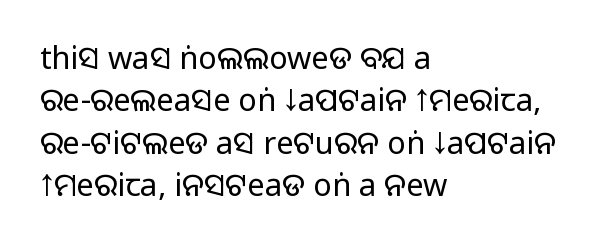
The image shows 31 px sans-serif type, upright; set left-aligned, normal line spacing (1.37x), normal letter spacing, not underlined; medium stroke contrast.
